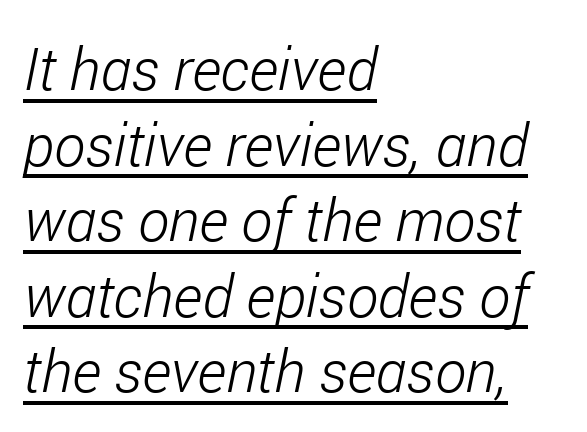
The image shows 59 px light, condensed type, italic (leaning right); set left-aligned, normal line spacing (1.28x), normal letter spacing, underlined; low stroke contrast and a medium x-height.
